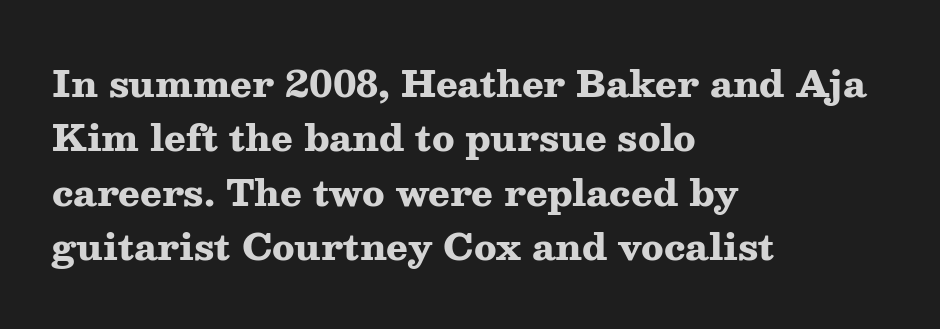
Has an underline been added? It has not. Designer's note — italics off, roman on. Think of a printed novel: that variable character pitch is what you see here. Is this a sans? No — the strokes have serifs. Inter-character spacing is left at the font's built-in metrics. The setting favours the left margin, as ordinary paragraphs usually do.
